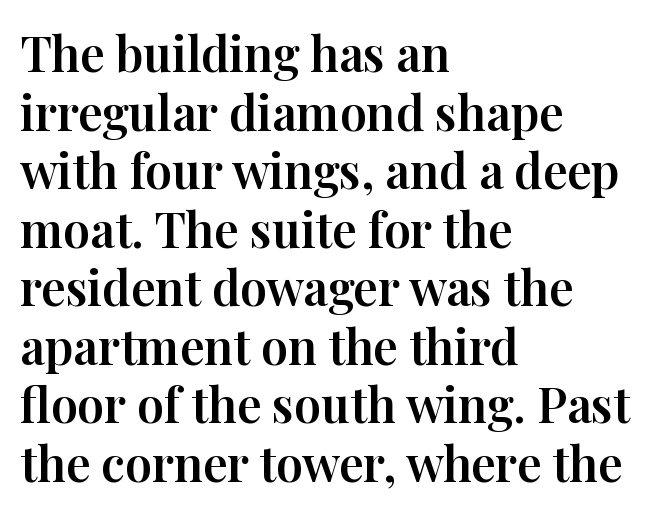
Q: Is the text italic (slanted)? A: No, it is upright.
Q: Is the typeface a serif or a sans-serif typeface? A: Serif.
Q: Is the text underlined? A: No.
Q: How is the paragraph aligned? A: Left-aligned.
Q: Is the spacing between letters normal or unusually wide? A: Normal.
Q: Width (condensed, normal, or wide)? A: Normal.
Q: Stroke contrast? A: High.
Q: x-height? A: Medium.
Q: Monospaced? A: No.
